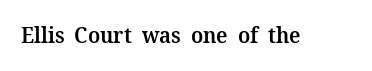
Q: Is the text bold? A: Semi-bold.
Q: Is the text italic (slanted)? A: No, it is upright.
Q: Is the text underlined? A: No.
Q: Is the spacing between letters normal or unusually wide? A: Normal.
